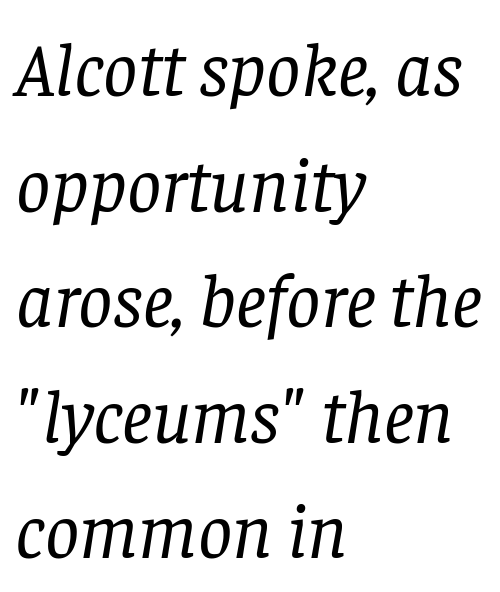
The text was rendered using a seriffed face with decorative stroke endings. When letters slant like this, we call the style italic. The rows are spaced the way most documents space them. Stems here are at most as thick as an everyday book face.
